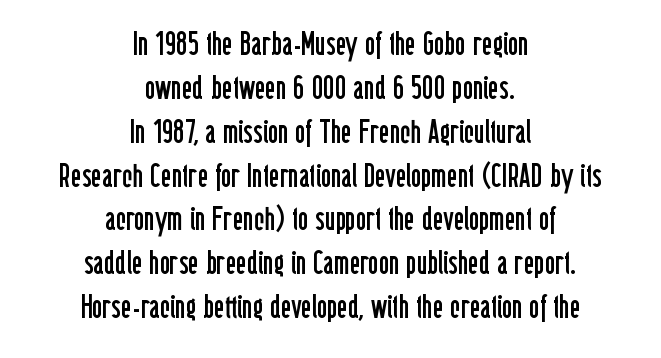
{"serif": "no", "italic": "no", "bold": "no", "weight": "regular", "width": "condensed", "stroke_contrast": "low", "x_height": "medium", "monospaced": "no", "underline": "no", "align": "center", "line_spacing": "normal", "line_spacing_ratio": 1.37, "letter_spacing": "normal", "letter_spacing_em": 0.0, "glyph_px": 32}
